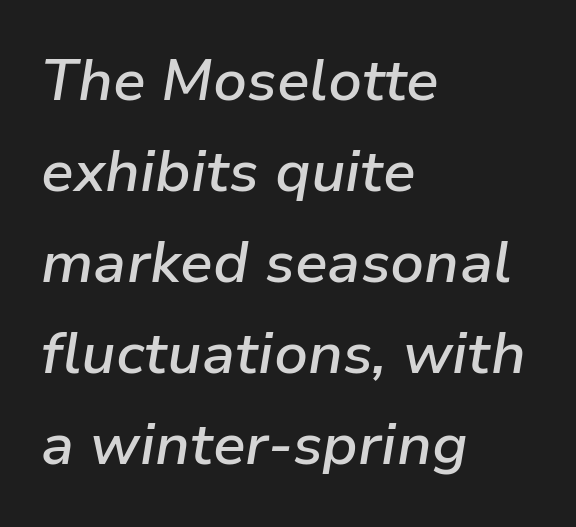
Q: Is the text bold? A: Semi-bold.
Q: Is the text italic (slanted)? A: Yes, it leans right by about 9 degrees.
Q: Is the text underlined? A: No.
Q: How is the paragraph aligned? A: Left-aligned.
Q: Is the spacing between letters normal or unusually wide? A: Normal.
Q: Is the spacing between lines tight, normal or loose? A: Normal.
Q: Width (condensed, normal, or wide)? A: Normal.
Q: Stroke contrast? A: Low.
Q: x-height? A: Medium.
Q: Monospaced? A: No.
